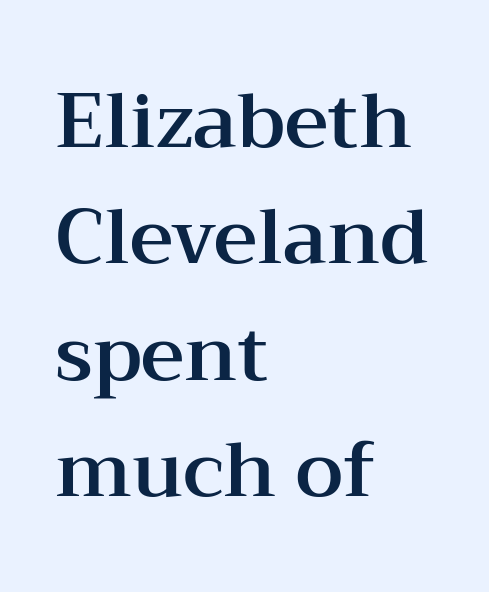
The image shows 76 px wide serif type, upright; set left-aligned, normal line spacing (1.53x), normal letter spacing, not underlined; medium stroke contrast and a medium x-height.
